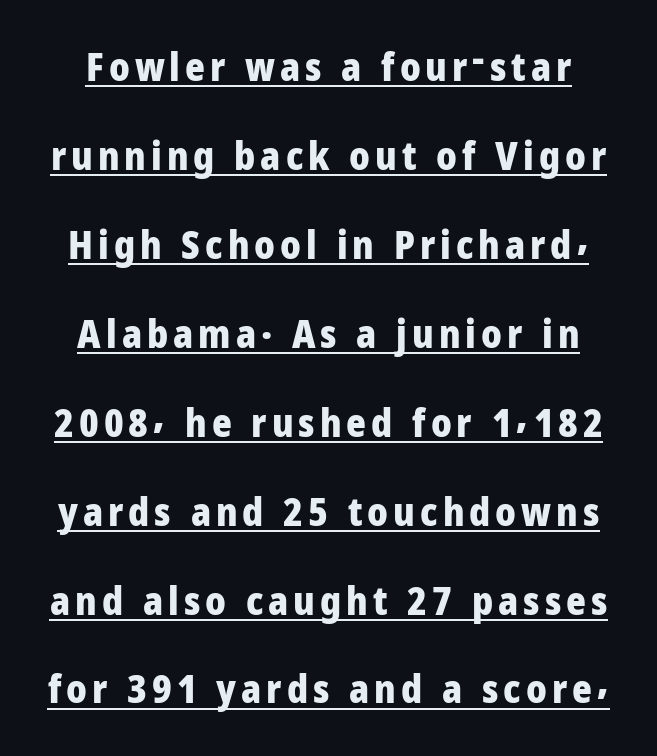
Q: Is the text bold? A: Yes.
Q: Is the text italic (slanted)? A: No, it is upright.
Q: Is the typeface a serif or a sans-serif typeface? A: Sans-serif.
Q: Is the text underlined? A: Yes.
Q: Is the spacing between lines tight, normal or loose? A: Loose.
Q: Width (condensed, normal, or wide)? A: Normal.
Q: Stroke contrast? A: Low.
Q: x-height? A: Medium.
Q: Monospaced? A: No.
